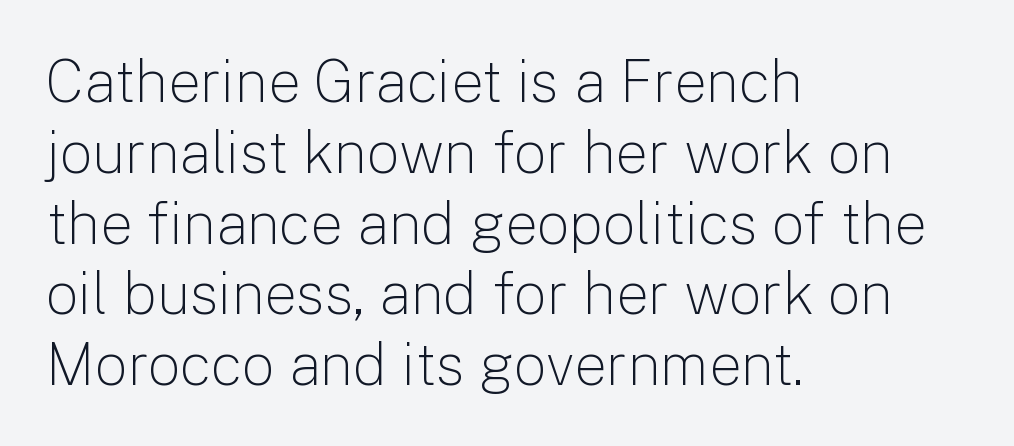
This rendering employs a face without finishing strokes, i.e., a sans-serif. Only glyphs here, with clear space below each row. Reading down the block, your eye returns to a fixed left position each line. Here the glyphs are tracked normally, forming tight word shapes. Nothing heavy about these letters — not bold at all.
